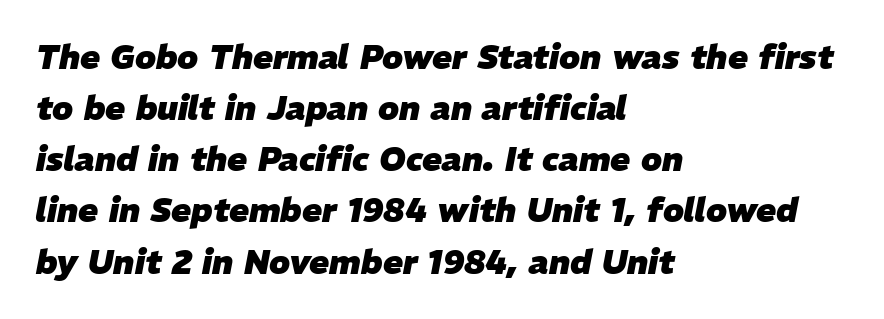
{"italic": "yes", "lean": "right", "slant_degrees": 11, "bold": "yes", "weight": "heavy", "width": "normal", "stroke_contrast": "low", "x_height": "medium", "monospaced": "no", "underline": "no", "align": "left", "line_spacing": "normal", "line_spacing_ratio": 1.55, "letter_spacing": "normal", "letter_spacing_em": 0.0, "glyph_px": 33}
